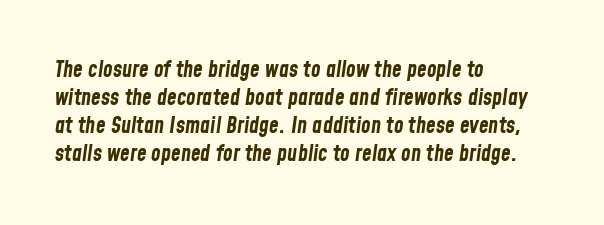
What's the leading like? Ordinary, nothing unusual. Every character sits at an angle, as italics do. On the weight axis this lands at bold, roughly 700. Horizontally, the lines are justified to the leading edge only. Only glyphs here, with clear space below each row. The tracking reads as untouched default to a designer's eye.
